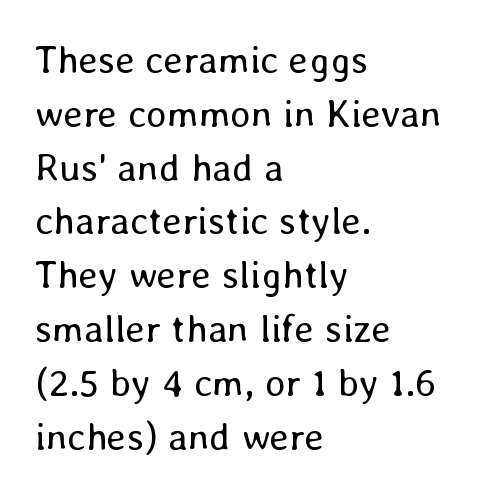
Characters follow at the spacing the type designer built in. You could not count columns in this text — the font is proportionally spaced. Descenders hang freely into open space. Letters have the restrained weight of plain body copy at most.
